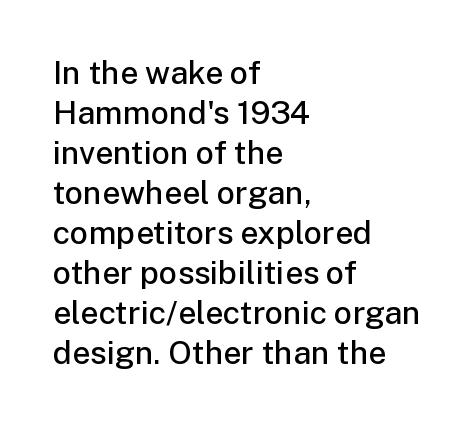
Think of a printed novel: that variable character pitch is what you see here. Semibold letterforms, between regular and bold. Is the block centered? No — it sits flush against the left margin. Regarding leading, the lines here are spaced in the standard way.
